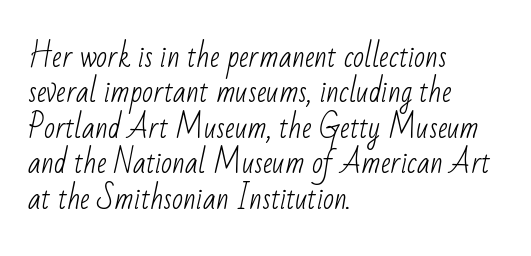
Layout note: lines flush left. Bold? No — there's no thickening of the strokes. Clear beneath every line of the passage. Spacing verdict: proportional, widths tailored to each character. Words appear dense and cohesive because spacing is normal. The typeface chosen for these lines omits serifs.
